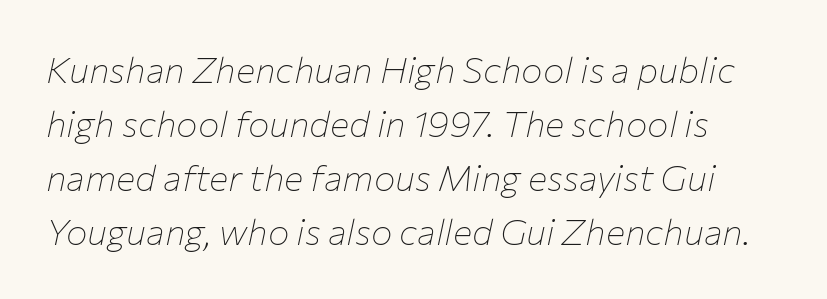
{"italic": "yes", "lean": "right", "slant_degrees": 12, "bold": "no", "weight": "thin", "width": "normal", "stroke_contrast": "low", "x_height": "medium", "monospaced": "no", "underline": "no", "line_spacing": "normal", "line_spacing_ratio": 1.5, "letter_spacing": "normal", "letter_spacing_em": 0.0, "glyph_px": 36}
